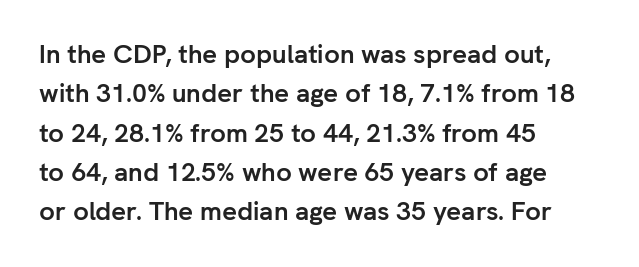
Q: Is the text bold? A: Yes.
Q: Is the text italic (slanted)? A: No, it is upright.
Q: Is the text underlined? A: No.
Q: How is the paragraph aligned? A: Left-aligned.
Q: Is the spacing between letters normal or unusually wide? A: Normal.
Q: Is the spacing between lines tight, normal or loose? A: Normal.
